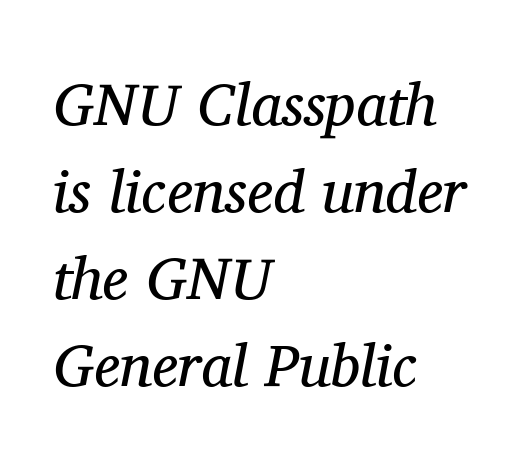
{"serif": "yes", "italic": "yes", "lean": "right", "slant_degrees": 11, "bold": "no", "weight": "regular", "width": "normal", "stroke_contrast": "medium", "x_height": "medium", "monospaced": "no", "underline": "no", "align": "left", "line_spacing": "normal", "line_spacing_ratio": 1.45, "letter_spacing": "normal", "letter_spacing_em": 0.0, "glyph_px": 60}
